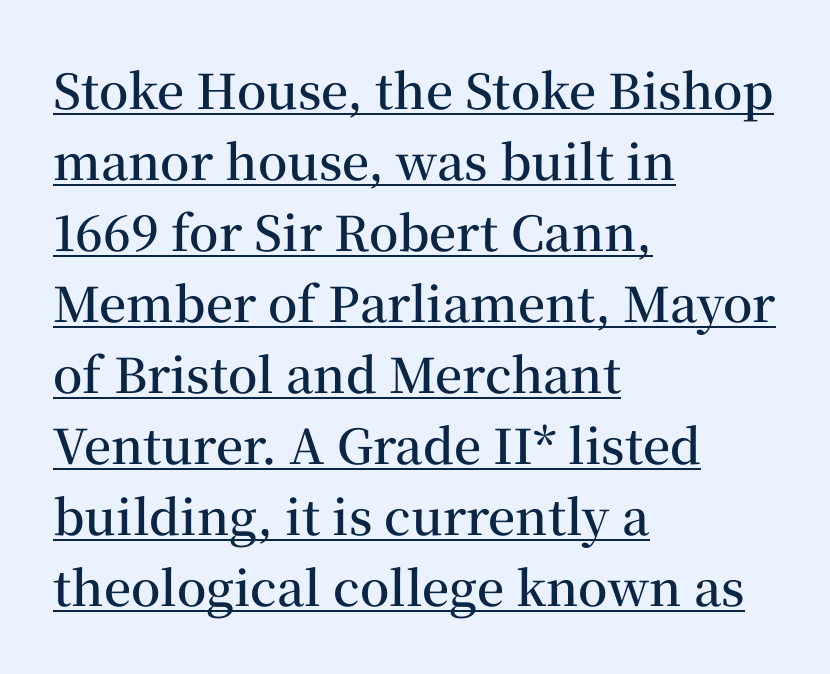
The image shows 48 px semibold serif type, upright; set left-aligned, normal line spacing (1.48x), normal letter spacing, underlined; medium stroke contrast and a medium x-height.
